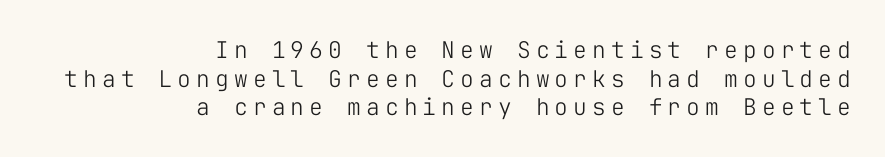
Q: Is the text bold? A: No.
Q: Is the text italic (slanted)? A: No, it is upright.
Q: Is the text underlined? A: No.
Q: How is the paragraph aligned? A: Right-aligned.
Q: Is the spacing between letters normal or unusually wide? A: Unusually wide.
